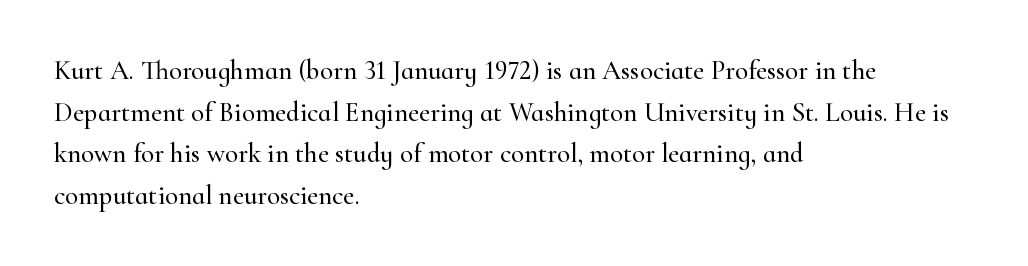
Q: Is the text italic (slanted)? A: No, it is upright.
Q: Is the text underlined? A: No.
Q: How is the paragraph aligned? A: Left-aligned.
Q: Is the spacing between letters normal or unusually wide? A: Normal.
Q: Is the spacing between lines tight, normal or loose? A: Normal.
